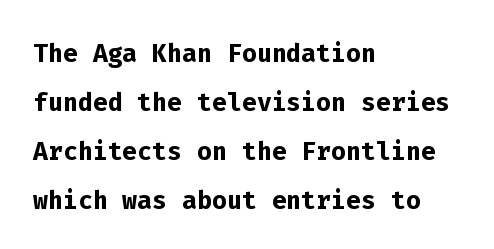
Honestly, the letter spacing is just normal — you wouldn't notice it. These lines are rendered in a fixed-pitch font. These words are printed bold, with thick strokes throughout. This sample is left-justified, so line endings fall wherever the words run out.
